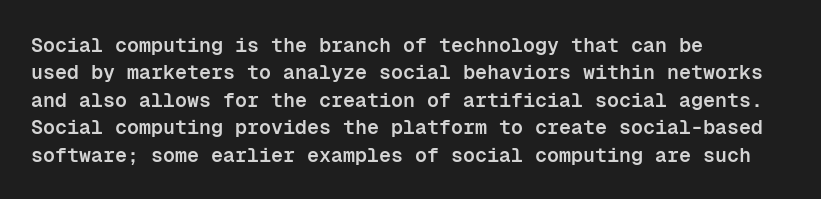
The image shows 20 px text type, upright; set left-aligned, normal line spacing (1.37x), normal letter spacing, not underlined.
